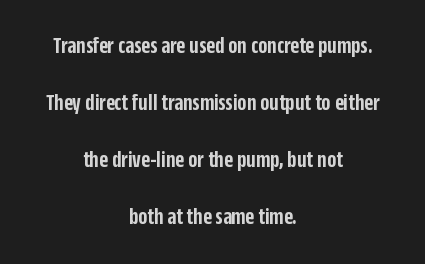
Standard letterfit; no display-style spreading of the glyphs. The vertical gap from one line to the next is large. You can tell it's not italic because the verticals are truly vertical. A bit beefed up — I'd call it semibold rather than bold.
